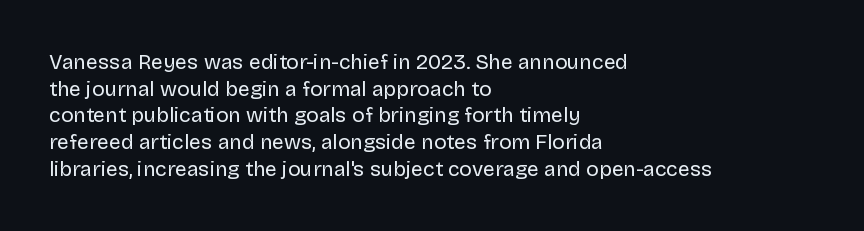
Q: Is the text bold? A: No.
Q: Is the text italic (slanted)? A: No, it is upright.
Q: Is the text underlined? A: No.
Q: How is the paragraph aligned? A: Left-aligned.
Q: Is the spacing between letters normal or unusually wide? A: Normal.
Q: Is the spacing between lines tight, normal or loose? A: Normal.
